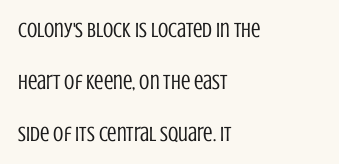
{"italic": "no", "bold": "no", "underline": "no", "align": "left", "line_spacing": "loose", "line_spacing_ratio": 2.47, "letter_spacing": "normal", "letter_spacing_em": 0.0, "glyph_px": 21}
